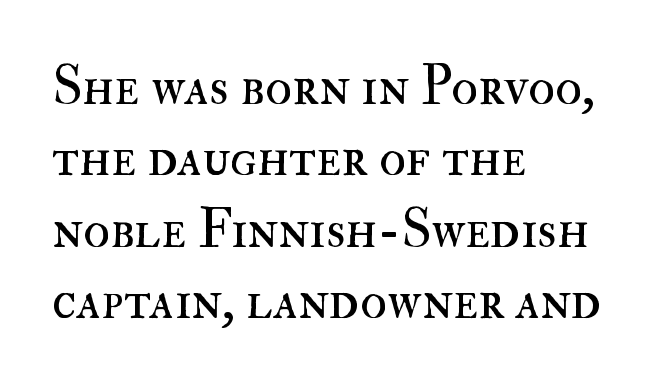
{"italic": "no", "bold": "no", "weight": "regular", "width": "normal", "stroke_contrast": "high", "x_height": "small", "monospaced": "no", "underline": "no", "align": "left", "line_spacing": "normal", "line_spacing_ratio": 1.3, "letter_spacing": "normal", "letter_spacing_em": 0.0, "glyph_px": 55}
